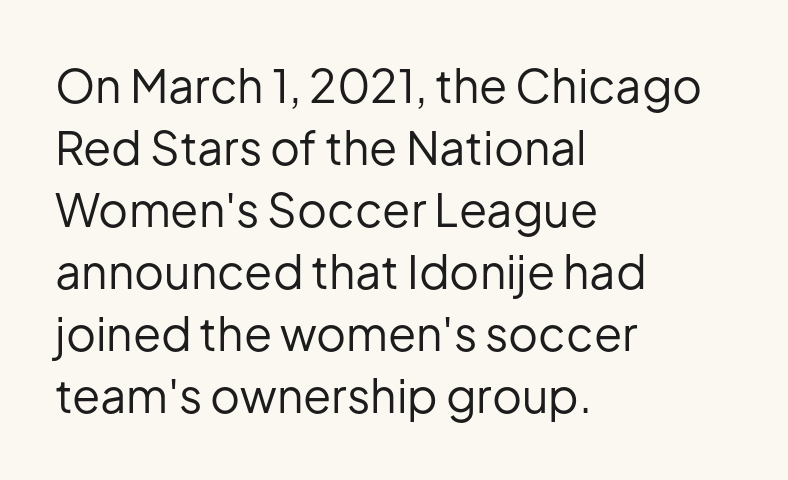
The typesetting does not lean heavy: it is not bold. Varying glyph widths throughout — classic text-font behaviour. You could call the tracking neutral — neither tight nor loose. The letters stand straight up with perfectly vertical stems. No word sits above an underline.
